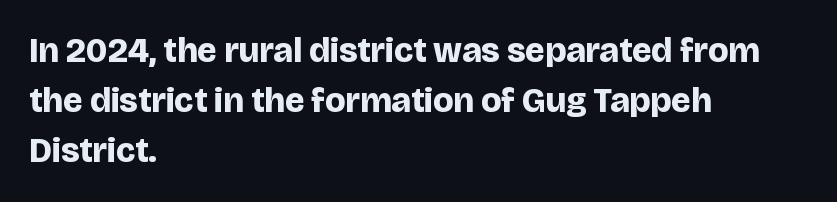
{"serif": "no", "italic": "no", "bold": "yes", "weight": "bold", "width": "normal", "stroke_contrast": "low", "x_height": "large", "monospaced": "no", "underline": "no", "align": "left", "line_spacing": "normal", "line_spacing_ratio": 1.43, "letter_spacing": "normal", "letter_spacing_em": 0.0, "glyph_px": 35}
